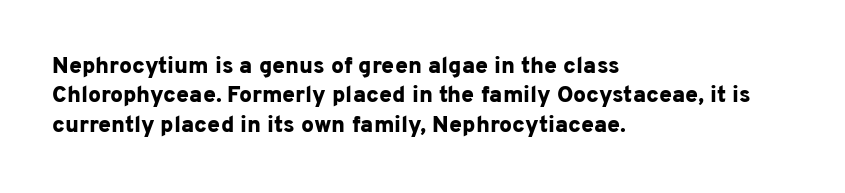
In terms of posture, this sample is upright. Whoever set this chose a conventional vertical rhythm. The space directly below the letters is spotless. A typesetter would call this zero additional tracking.
